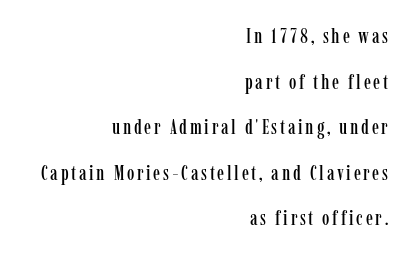
{"italic": "no", "underline": "no", "align": "right", "line_spacing": "loose", "line_spacing_ratio": 2.17, "glyph_px": 21}
